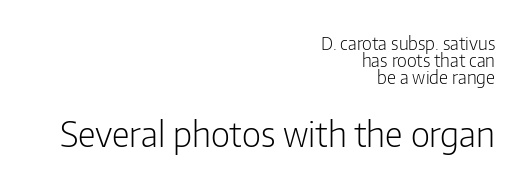
{"serif": "no", "italic": "no", "bold": "no", "weight": "light", "width": "condensed", "stroke_contrast": "low", "x_height": "medium", "monospaced": "no", "underline": "no", "align": "right", "line_spacing": "tight", "line_spacing_ratio": 0.95, "letter_spacing": "normal", "letter_spacing_em": 0.0, "larger_block": "second", "size_ratio": 1.94, "glyph_px": 35}
